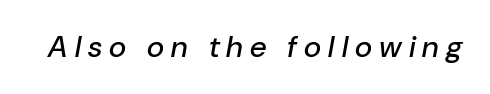
Q: Is the text italic (slanted)? A: Yes, it leans right by about 10 degrees.
Q: Is the text underlined? A: No.
Q: Is the spacing between letters normal or unusually wide? A: Unusually wide.
Q: Width (condensed, normal, or wide)? A: Normal.
Q: Stroke contrast? A: Low.
Q: x-height? A: Medium.
Q: Monospaced? A: No.
